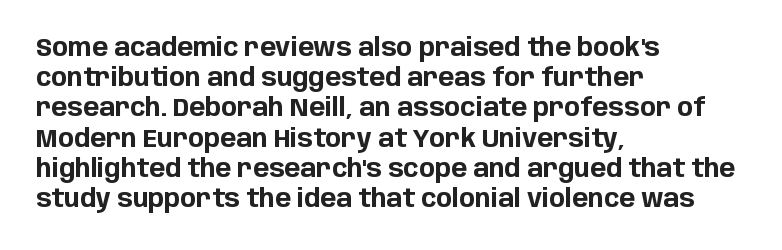
The ragged edge is on the right, which tells us the setting is flush left. The space beneath each line is pristine and unruled. This rendering leaves character spacing at its baseline value. The passage shown stacks its lines at a standard gap. Italic? Not at all — the glyphs are vertical. Emphasis by weight is at full strength: bold.
